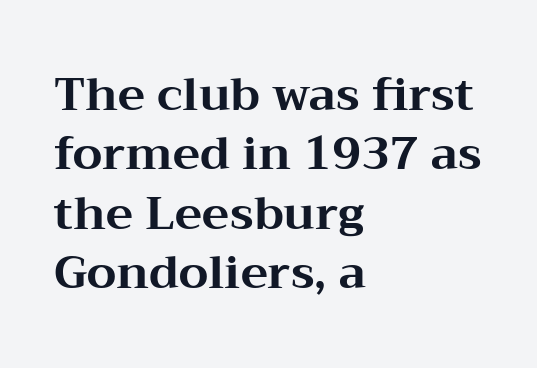
{"serif": "yes", "italic": "no", "bold": "yes", "weight": "bold", "width": "wide", "stroke_contrast": "medium", "x_height": "medium", "monospaced": "no", "underline": "no", "align": "left", "line_spacing": "normal", "line_spacing_ratio": 1.29, "letter_spacing": "normal", "letter_spacing_em": 0.0, "glyph_px": 46}
